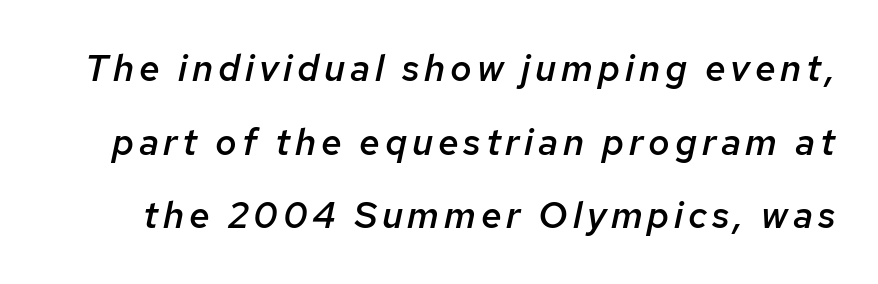
The image shows 37 px semibold type, italic (leaning right); set loose line spacing (1.99x), not underlined; low stroke contrast and a medium x-height.
